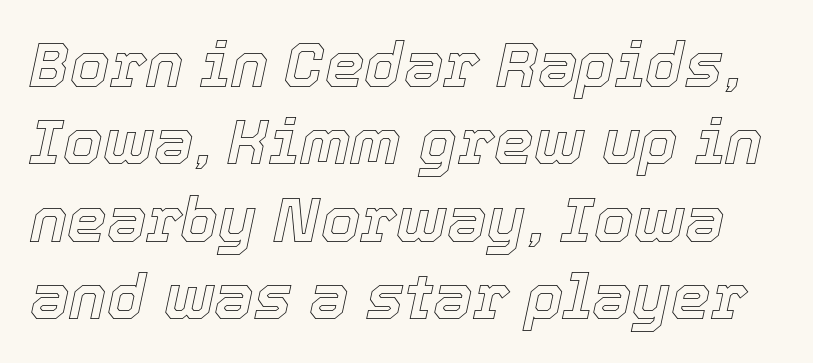
Q: Is the text italic (slanted)? A: Yes, it leans right by about 12 degrees.
Q: Is the text underlined? A: No.
Q: Is the spacing between letters normal or unusually wide? A: Normal.
Q: Width (condensed, normal, or wide)? A: Normal.
Q: x-height? A: Medium.
Q: Monospaced? A: No.
